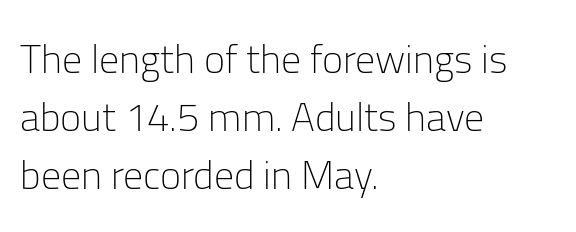
Does the lettering tilt? It doesn't — this is upright. The face used here is rendered with its standard letterfit. This rendering employs a face without finishing strokes, i.e., a sans-serif. Only glyphs here, with clear space below each row. The space between consecutive lines is moderate.
